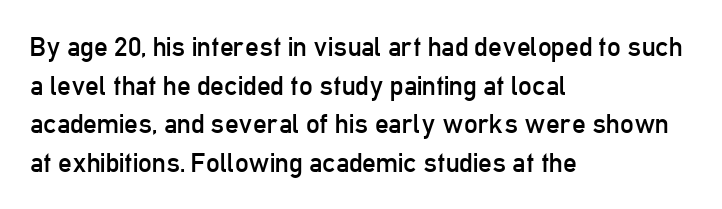
Stroke thickness stays within the range of a standard reading face or lighter. Notice how descenders clear the ascenders below comfortably — that's standard leading. There is no visible air inserted between adjacent glyphs. Casual observation: everything's shoved over to the left. The specimen omits any rule beneath the text block's lines. The letters stand straight up with perfectly vertical stems.
